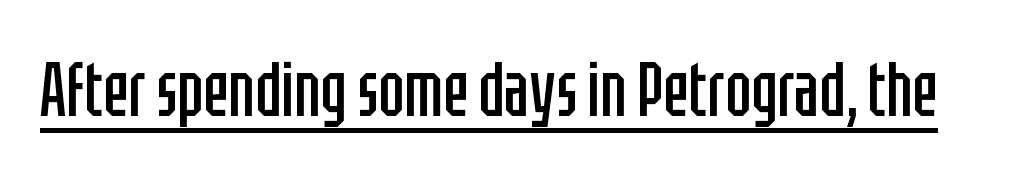
{"serif": "no", "italic": "no", "bold": "no", "weight": "regular", "width": "condensed", "stroke_contrast": "low", "x_height": "large", "monospaced": "no", "underline": "yes", "letter_spacing": "normal", "letter_spacing_em": 0.0, "glyph_px": 76}
